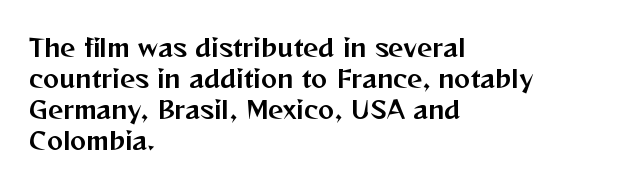
The rag falls on the right side of this text block. How would I describe the line gaps? Plain and ordinary. Ordinary non-slanted type is in use. The gaps between neighbouring characters are ordinary and unremarkable.
